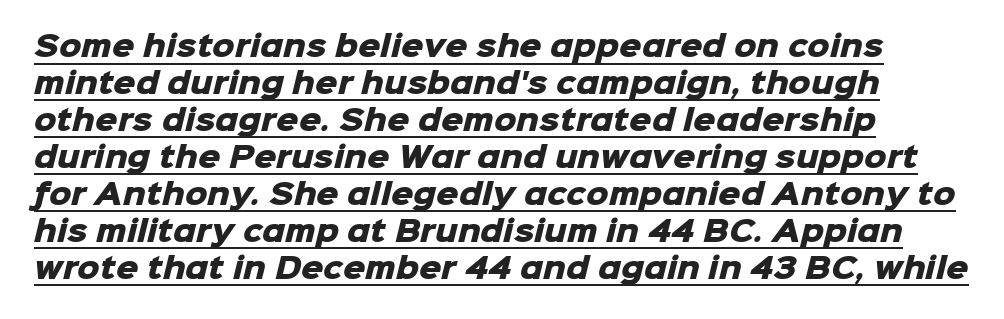
The letters carry no serifs — their stems end cleanly without finishing strokes. Honestly, the letter spacing is just normal — you wouldn't notice it. Somebody hit Ctrl+U on this one — the words are underlined. Looks like regular typesetting: each glyph gets only the width it needs. Horizontal bands of white between lines are of average thickness.
